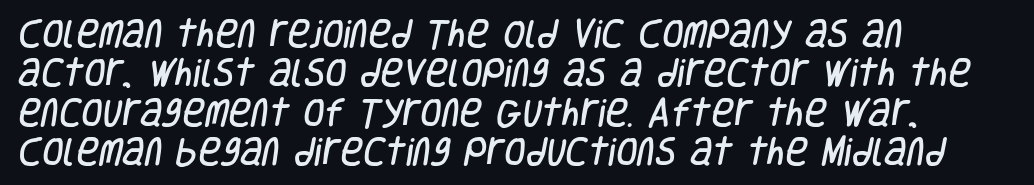
How would I describe the line gaps? Plain and ordinary. The lines in this sample share a left origin and differ only in where they stop. Look at the bottom of the vertical strokes: they stop flat, with no serifs. Glyph-to-glyph distance matches everyday printed text.
